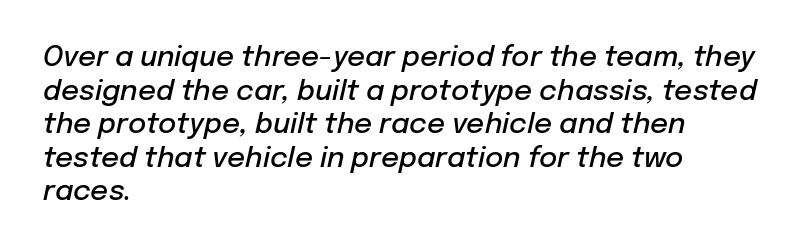
The image shows 28 px semibold type, italic (leaning right); set left-aligned, line spacing 1.2x, normal letter spacing, not underlined; low stroke contrast and a medium x-height.
